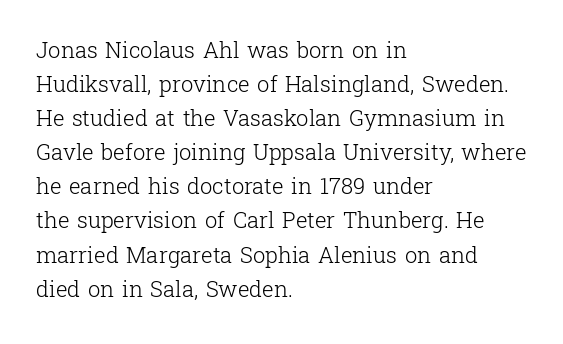
Caption: multi-line text, flush left, ragged right. Rendered with straight, roman letterforms. Beneath every word, the page is bare. Weight: not bold — regular or lighter. Nobody touched the tracking dial on this one. Vertically, the passage feels balanced, rows spaced as you'd expect.
